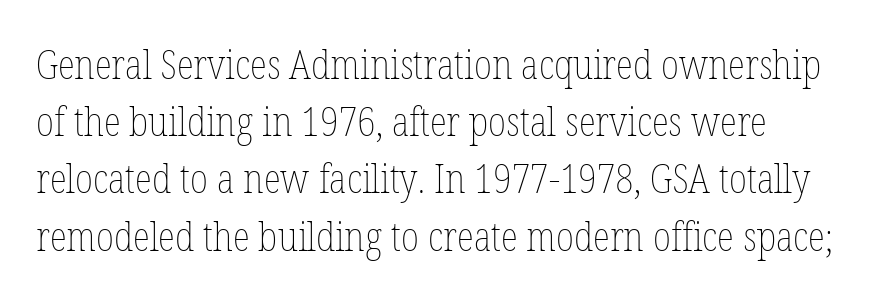
A typesetter would call this zero additional tracking. Is the type heavy? It reads as light-to-regular instead. The specimen reads as upright at a glance. Horizontal bands of white between lines are of average thickness. Check under the words: just untouched page. Here the designer chose a conventional face with non-uniform glyph widths.
